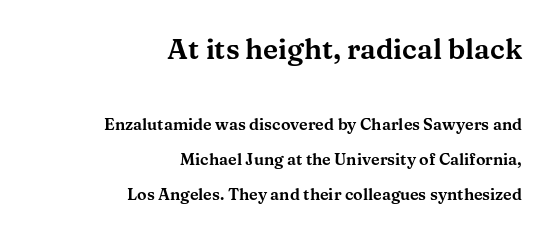
The lettering stays uniformly vertical, giving the passage a roman look. The letters in the upper block stand taller than those in the block below. Vertically, the passage feels expansive, rows floating well apart. Spacing between characters is what you'd get straight out of the box. Spacing verdict: proportional, widths tailored to each character. The baseline area is clear.
